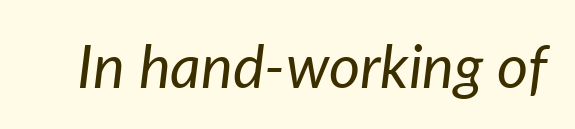
Q: Is the text bold? A: No.
Q: Is the text italic (slanted)? A: Yes, it leans right by about 7 degrees.
Q: Is the text underlined? A: No.
Q: Is the spacing between letters normal or unusually wide? A: Normal.
Q: Width (condensed, normal, or wide)? A: Normal.
Q: Stroke contrast? A: Low.
Q: x-height? A: Medium.
Q: Monospaced? A: No.
